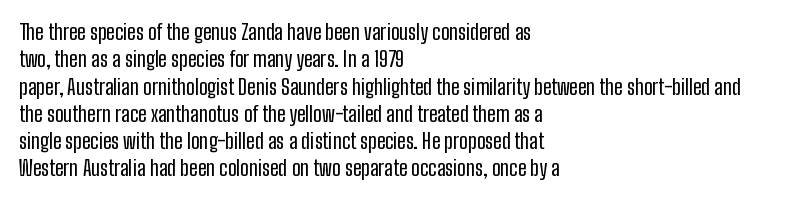
You could call the tracking neutral — neither tight nor loose. Honestly, there is no underline to notice here at all. This is roman type, the default non-slanted kind. Compared with a centered layout, this one pins lines to the left instead. Interline gaps are of average width in this sample.
